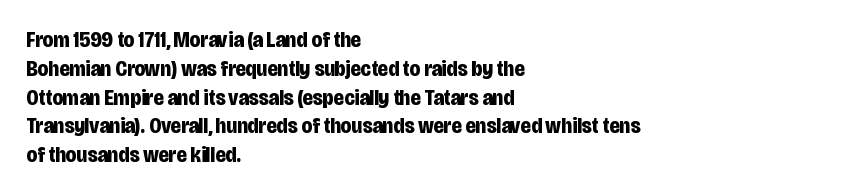
Q: Is the text bold? A: Yes.
Q: Is the text italic (slanted)? A: No, it is upright.
Q: Is the text underlined? A: No.
Q: How is the paragraph aligned? A: Left-aligned.
Q: Is the spacing between letters normal or unusually wide? A: Normal.
Q: Is the spacing between lines tight, normal or loose? A: Normal.
